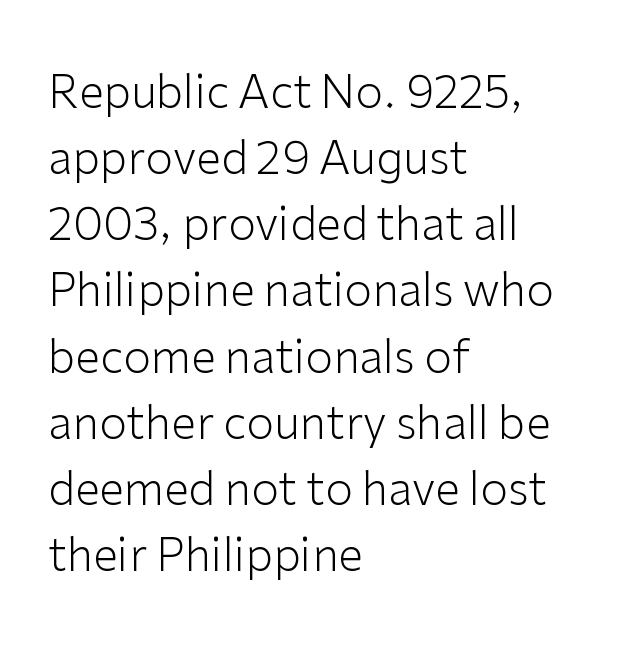
{"serif": "no", "italic": "no", "bold": "no", "weight": "light", "width": "normal", "stroke_contrast": "low", "x_height": "medium", "monospaced": "no", "underline": "no", "align": "left", "line_spacing": "normal", "line_spacing_ratio": 1.47, "letter_spacing": "normal", "letter_spacing_em": 0.0, "glyph_px": 45}
